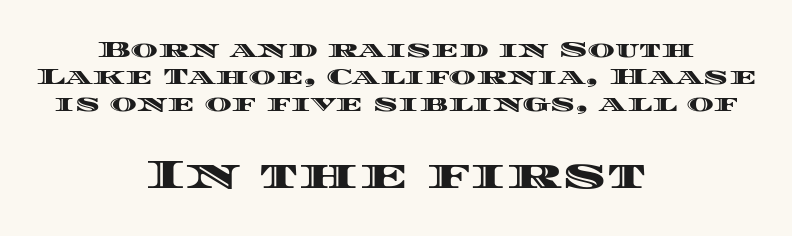
Note the varied advance widths — an 'i' is clearly narrower than an 'm'. The letterforms sit shoulder to shoulder at normal distance. Italic: no, the glyphs are upright roman. Glance below the letters and you will spot only blank space.
